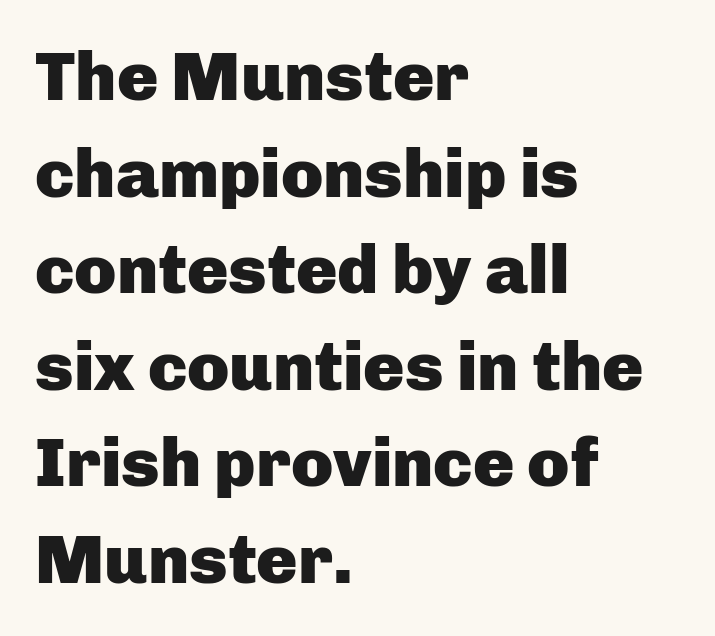
The image shows 69 px heavy sans-serif type, upright; set left-aligned, normal line spacing (1.4x), normal letter spacing, not underlined; low stroke contrast and a medium x-height.
